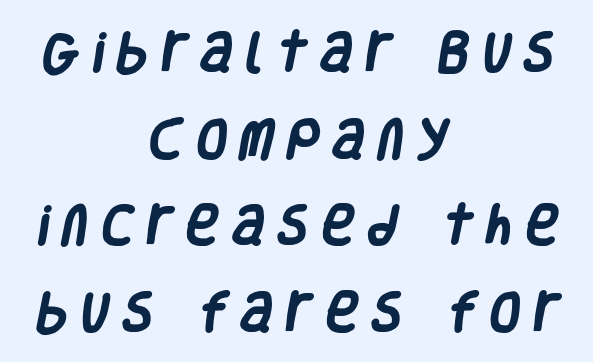
A centered setting, common on invitations and titles, is used for this passage. Look at the tracking — it's clearly loosened, letters drifting apart. The passage shown stacks its lines with a broad gap. Typographically, this falls in the sans-serif category.
